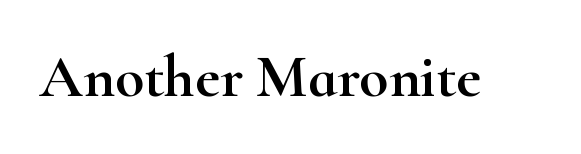
Think of a printed novel: that variable character pitch is what you see here. You could call the tracking neutral — neither tight nor loose. The type family on display is of the serif kind. Bare-footed words on every line.
